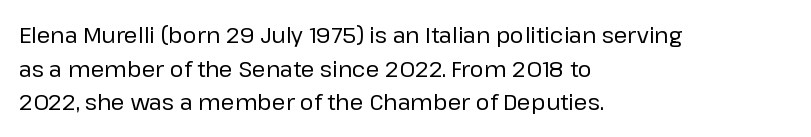
Q: Is the text bold? A: No.
Q: Is the text italic (slanted)? A: No, it is upright.
Q: Is the text underlined? A: No.
Q: How is the paragraph aligned? A: Left-aligned.
Q: Is the spacing between letters normal or unusually wide? A: Normal.
Q: Is the spacing between lines tight, normal or loose? A: Normal.
